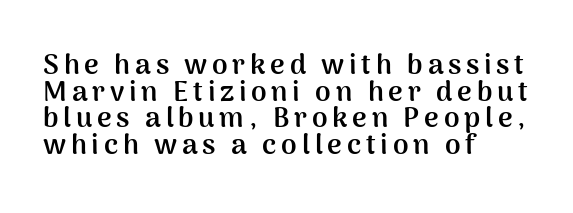
The image shows 28 px semibold sans-serif type, upright; set left-aligned, tight line spacing (0.95x), not underlined; medium stroke contrast and a medium x-height.
